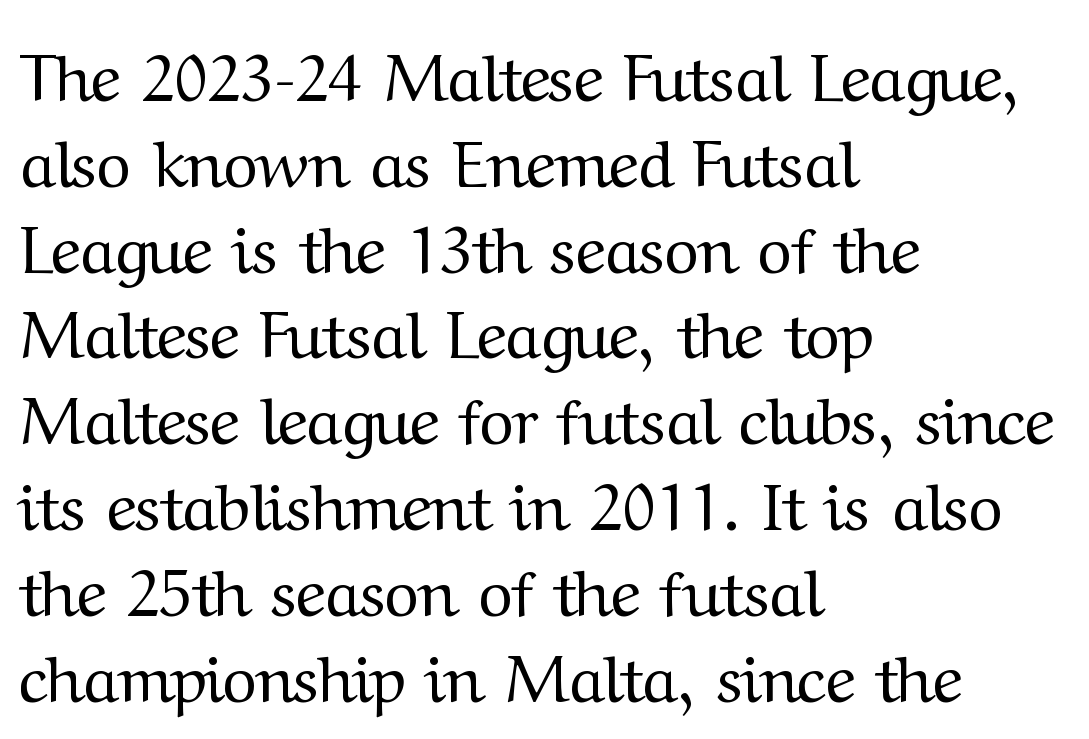
Underline: absent. Between one letter and the next there's only the usual sliver of space. The designer left line spacing at the default. Note the varied advance widths — an 'i' is clearly narrower than an 'm'. Nope, not italic — everything's standing straight.
